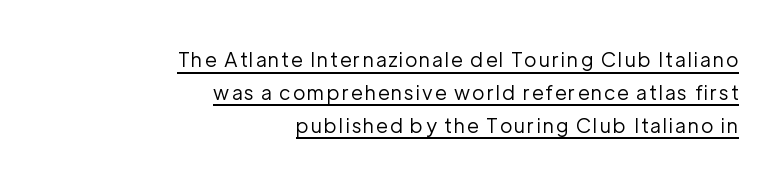
The image shows 20 px text type, upright; set right-aligned, normal line spacing (1.64x), underlined.
